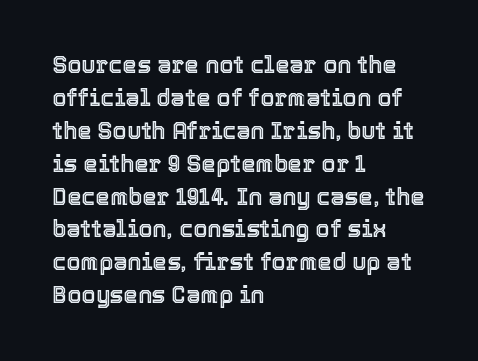
Plain, unruled lines of type. Letter spacing: default. Quick note: interline space is typical. Does the lettering tilt? It doesn't — this is upright. One-word summary of the alignment: left.
